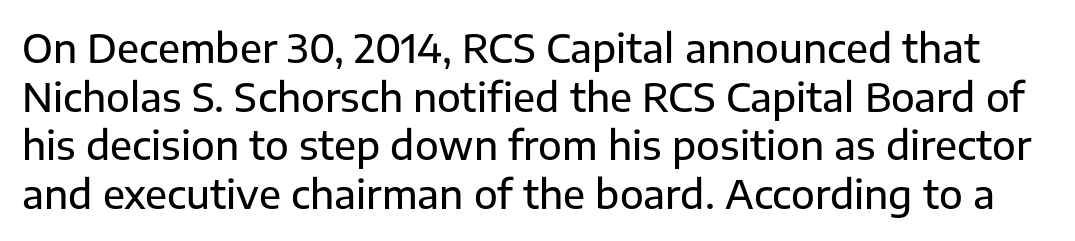
{"serif": "no", "italic": "no", "width": "normal", "stroke_contrast": "low", "x_height": "medium", "monospaced": "no", "underline": "no", "line_spacing": "normal", "line_spacing_ratio": 1.25, "letter_spacing": "normal", "letter_spacing_em": 0.0, "glyph_px": 39}
